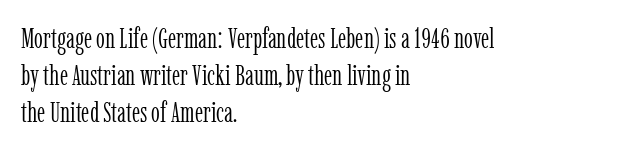
The image shows 28 px light, condensed serif type, upright; set left-aligned, normal line spacing (1.33x), normal letter spacing, not underlined; low stroke contrast and a medium x-height.
